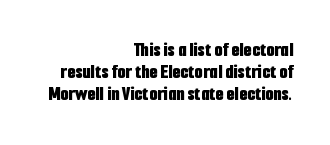
The face used here has the dense, thick strokes of a bold. Quick note: underline off. Spacing between characters is what you'd get straight out of the box. One glance says dense: line gaps are narrower than usual. If you drew a line through each stem, it would be perfectly vertical.
